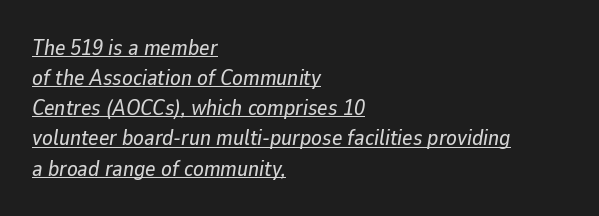
The image shows 22 px text type, italic (leaning right); set left-aligned, normal line spacing (1.37x), normal letter spacing, underlined.
